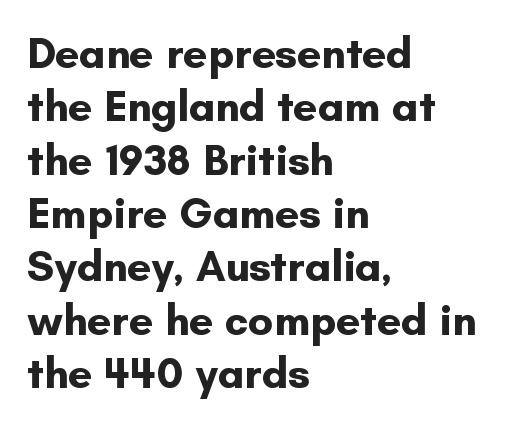
Q: Is the text bold? A: Yes.
Q: Is the text italic (slanted)? A: No, it is upright.
Q: Is the typeface a serif or a sans-serif typeface? A: Sans-serif.
Q: Is the text underlined? A: No.
Q: How is the paragraph aligned? A: Left-aligned.
Q: Is the spacing between letters normal or unusually wide? A: Normal.
Q: Width (condensed, normal, or wide)? A: Normal.
Q: Stroke contrast? A: Low.
Q: x-height? A: Small.
Q: Monospaced? A: No.
